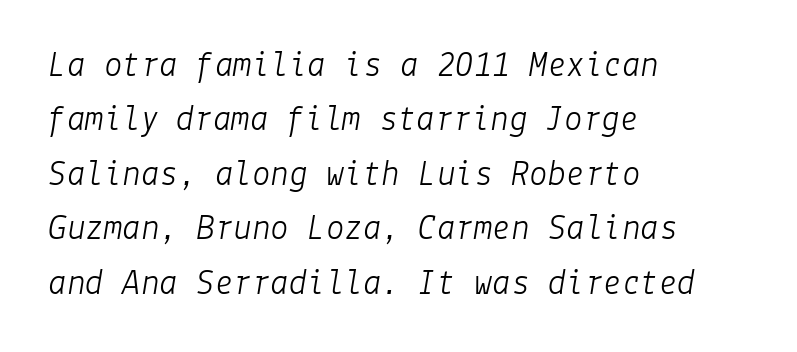
{"italic": "yes", "lean": "right", "slant_degrees": 9, "bold": "no", "weight": "light", "width": "normal", "stroke_contrast": "low", "x_height": "medium", "underline": "no", "align": "left", "line_spacing": "normal", "line_spacing_ratio": 1.47, "letter_spacing": "normal", "letter_spacing_em": 0.0, "glyph_px": 37}
